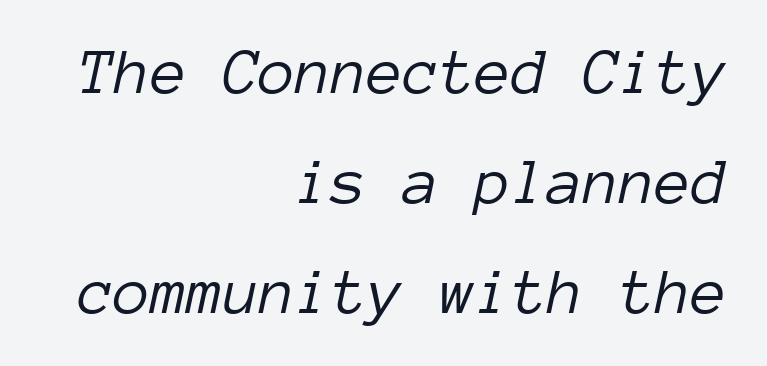
Q: Is the text bold? A: No.
Q: Is the text italic (slanted)? A: Yes, it leans right by about 12 degrees.
Q: Is the text underlined? A: No.
Q: How is the paragraph aligned? A: Right-aligned.
Q: Is the spacing between letters normal or unusually wide? A: Normal.
Q: Is the spacing between lines tight, normal or loose? A: Normal.
Q: Width (condensed, normal, or wide)? A: Normal.
Q: Stroke contrast? A: Low.
Q: x-height? A: Medium.
Q: Monospaced? A: Yes.
